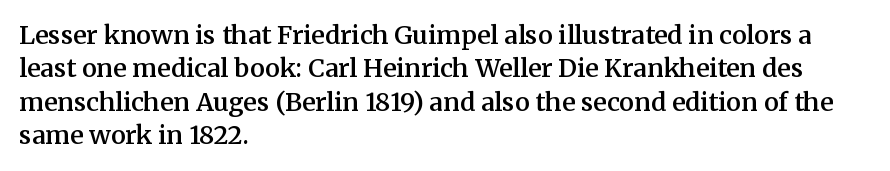
The image shows 25 px text type, upright; set left-aligned, normal line spacing (1.34x), normal letter spacing, not underlined.
